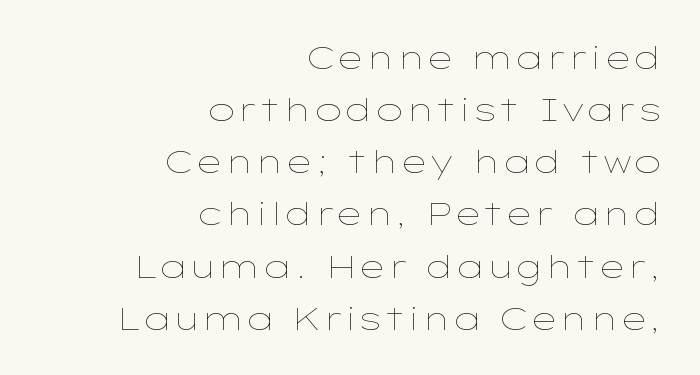
Is this a fixed-width face? No — the glyphs have proportional, varying widths. Type without underlining. The text block is weighted toward the right margin, trailing off unevenly leftward. Vertical stems look standard width or narrower in stroke. Is the letter spacing exaggerated? No — it looks like the ordinary default. Every character sits straight up, as roman type does.
